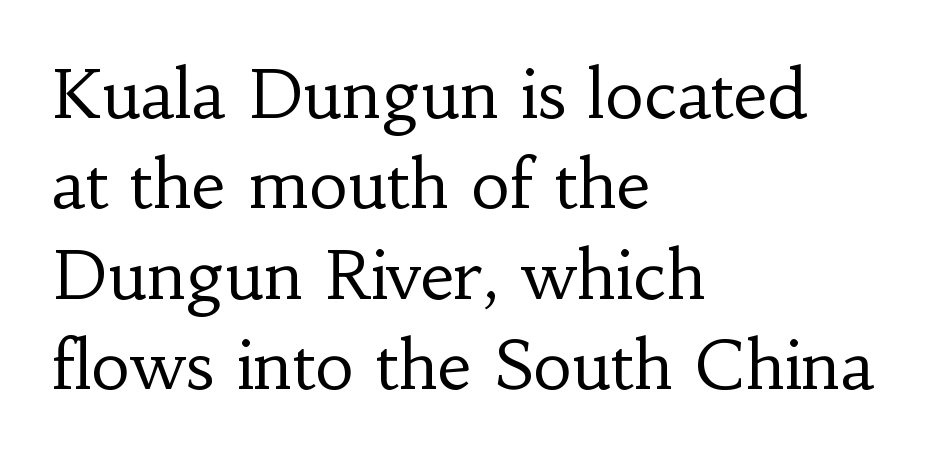
Q: Is the text bold? A: No.
Q: Is the text italic (slanted)? A: No, it is upright.
Q: Is the typeface a serif or a sans-serif typeface? A: Serif.
Q: Is the text underlined? A: No.
Q: How is the paragraph aligned? A: Left-aligned.
Q: Is the spacing between letters normal or unusually wide? A: Normal.
Q: Is the spacing between lines tight, normal or loose? A: Normal.
Q: Width (condensed, normal, or wide)? A: Normal.
Q: Stroke contrast? A: Low.
Q: x-height? A: Small.
Q: Monospaced? A: No.
